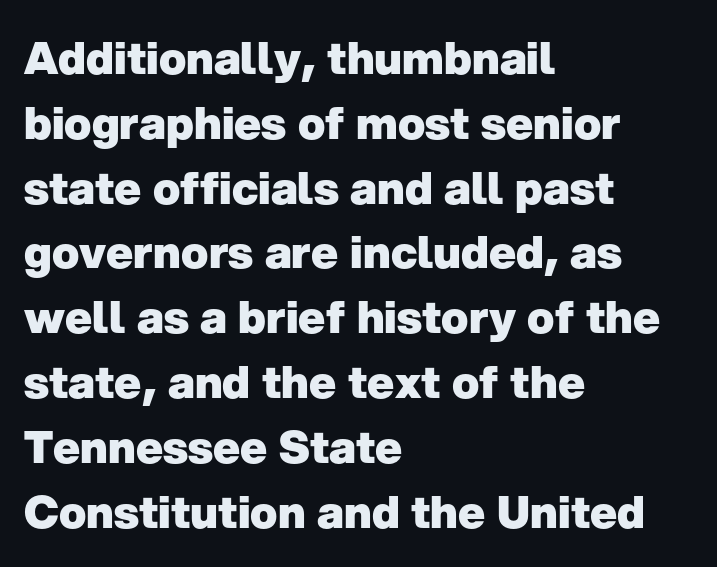
Nothing sits at the stroke ends, so this counts as sans-serif. Each letter keeps its own natural width here, so spacing adapts to shape. This is roman type, the default non-slanted kind. These lines keep a tight, regular rhythm from letter to letter. Typesetter's note: full bold, strokes at maximum text heaviness.
